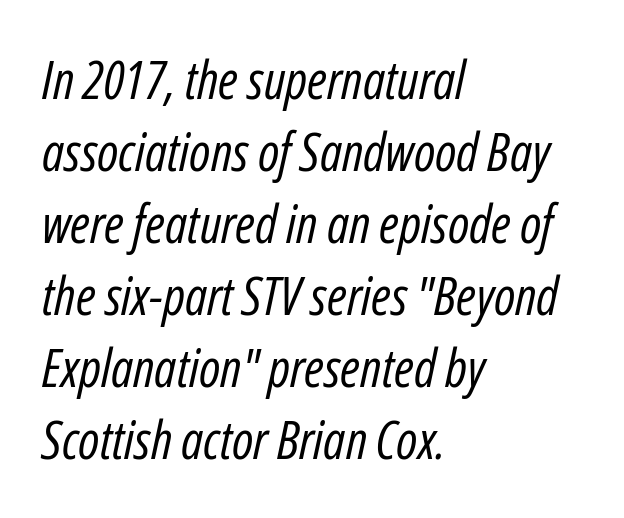
{"italic": "yes", "lean": "right", "slant_degrees": 12, "bold": "no", "weight": "regular", "width": "condensed", "stroke_contrast": "low", "x_height": "medium", "monospaced": "no", "underline": "no", "align": "left", "line_spacing": "normal", "line_spacing_ratio": 1.36, "letter_spacing": "normal", "letter_spacing_em": 0.0, "glyph_px": 53}
